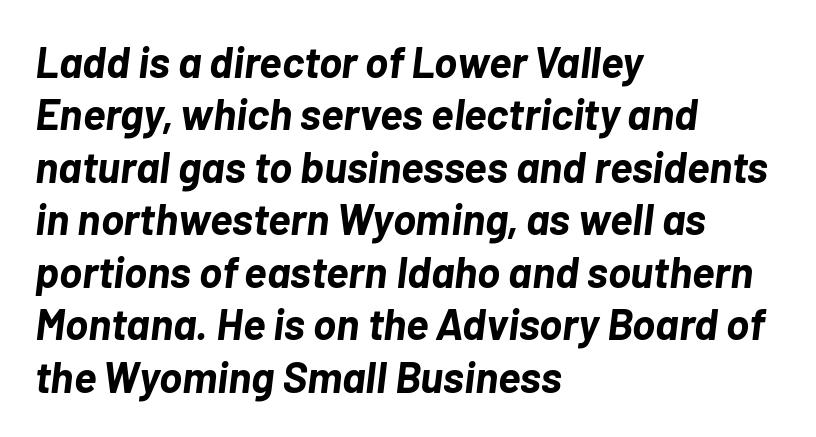
{"italic": "yes", "lean": "right", "slant_degrees": 7, "bold": "yes", "weight": "bold", "width": "normal", "stroke_contrast": "low", "x_height": "medium", "monospaced": "no", "underline": "no", "align": "left", "line_spacing_ratio": 1.22, "letter_spacing": "normal", "letter_spacing_em": 0.0, "glyph_px": 43}
